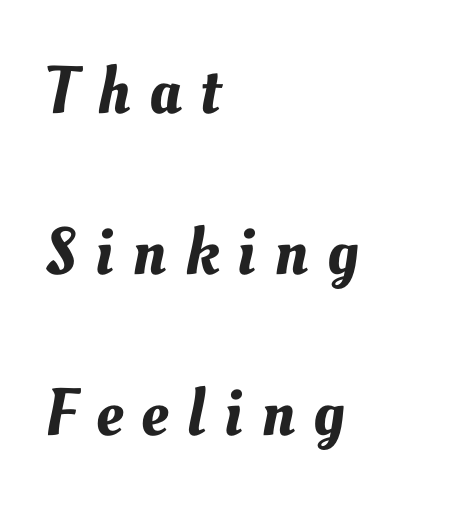
{"width": "normal", "stroke_contrast": "medium", "x_height": "small", "monospaced": "no", "underline": "no", "align": "left", "line_spacing": "loose", "line_spacing_ratio": 2.4, "letter_spacing": "wide", "letter_spacing_em": 0.28, "glyph_px": 67}
